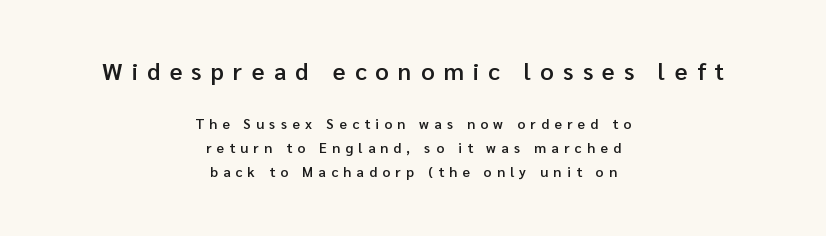
Q: Is the text bold? A: Semi-bold.
Q: Is the text italic (slanted)? A: No, it is upright.
Q: Is the text underlined? A: No.
Q: How is the paragraph aligned? A: Centered.
Q: Is the spacing between letters normal or unusually wide? A: Unusually wide.
Q: Which block of text is set in a larger size, the first (top) or the second (bottom)? A: The first (top) one.
